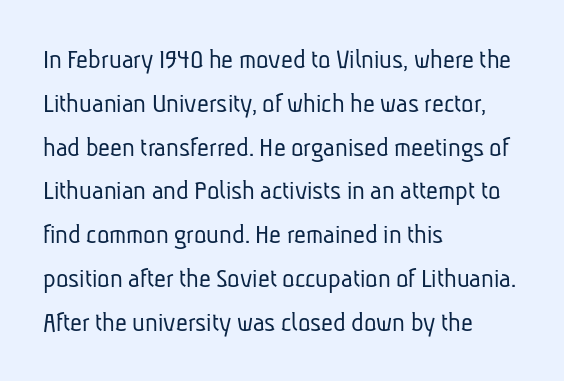
Q: Is the text bold? A: No.
Q: Is the typeface a serif or a sans-serif typeface? A: Sans-serif.
Q: Is the text underlined? A: No.
Q: How is the paragraph aligned? A: Left-aligned.
Q: Is the spacing between letters normal or unusually wide? A: Normal.
Q: Is the spacing between lines tight, normal or loose? A: Normal.
Q: Width (condensed, normal, or wide)? A: Condensed.
Q: Stroke contrast? A: Low.
Q: x-height? A: Medium.
Q: Monospaced? A: No.
